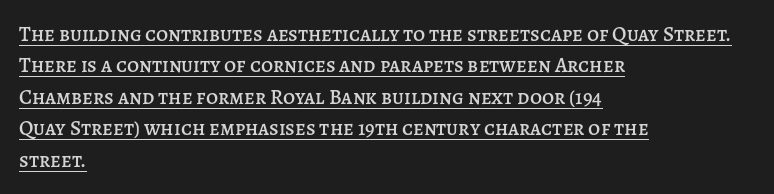
The image shows 21 px text type, upright; set left-aligned, normal line spacing (1.5x), normal letter spacing, underlined.
